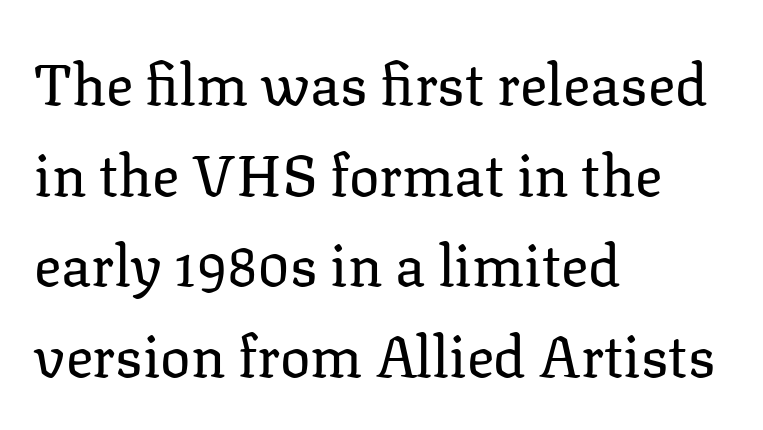
Q: Is the text bold? A: No.
Q: Is the text italic (slanted)? A: No, it is upright.
Q: Is the typeface a serif or a sans-serif typeface? A: Serif.
Q: Is the text underlined? A: No.
Q: How is the paragraph aligned? A: Left-aligned.
Q: Is the spacing between letters normal or unusually wide? A: Normal.
Q: Is the spacing between lines tight, normal or loose? A: Normal.
Q: Width (condensed, normal, or wide)? A: Normal.
Q: Stroke contrast? A: Low.
Q: x-height? A: Medium.
Q: Monospaced? A: No.
